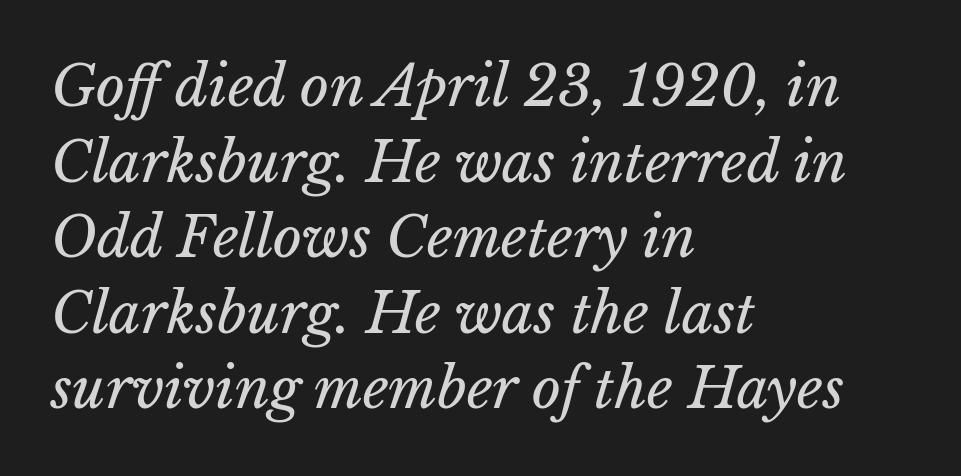
The image shows 56 px regular-weight type; set left-aligned, normal line spacing (1.35x), normal letter spacing, not underlined; low stroke contrast and a medium x-height.
